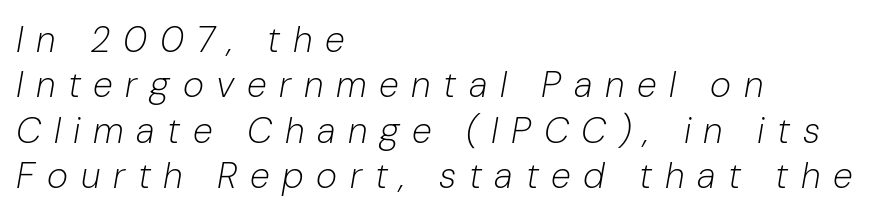
Q: Is the text bold? A: No.
Q: Is the text italic (slanted)? A: Yes, it leans right by about 10 degrees.
Q: Is the text underlined? A: No.
Q: How is the paragraph aligned? A: Left-aligned.
Q: Is the spacing between letters normal or unusually wide? A: Unusually wide.
Q: Is the spacing between lines tight, normal or loose? A: Normal.
Q: Width (condensed, normal, or wide)? A: Normal.
Q: Stroke contrast? A: Low.
Q: x-height? A: Medium.
Q: Monospaced? A: No.
